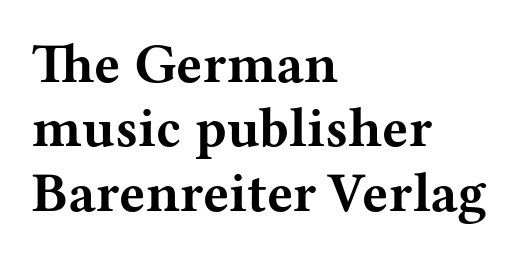
Q: Is the text bold? A: Yes.
Q: Is the text italic (slanted)? A: No, it is upright.
Q: Is the typeface a serif or a sans-serif typeface? A: Serif.
Q: Is the text underlined? A: No.
Q: How is the paragraph aligned? A: Left-aligned.
Q: Is the spacing between letters normal or unusually wide? A: Normal.
Q: Width (condensed, normal, or wide)? A: Wide.
Q: Stroke contrast? A: Medium.
Q: x-height? A: Medium.
Q: Monospaced? A: No.
